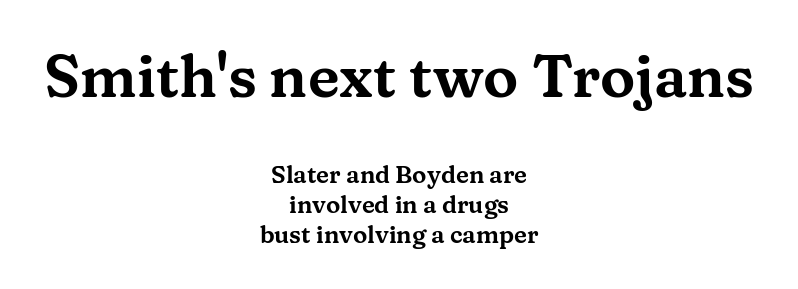
Q: Is the text italic (slanted)? A: No, it is upright.
Q: Is the typeface a serif or a sans-serif typeface? A: Serif.
Q: Is the text underlined? A: No.
Q: How is the paragraph aligned? A: Centered.
Q: Is the spacing between letters normal or unusually wide? A: Normal.
Q: Which block of text is set in a larger size, the first (top) or the second (bottom)? A: The first (top) one.
Q: Width (condensed, normal, or wide)? A: Wide.
Q: Stroke contrast? A: Medium.
Q: x-height? A: Medium.
Q: Monospaced? A: No.
